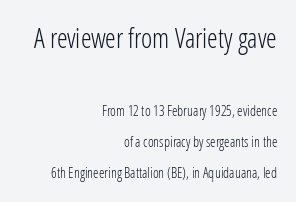
This block would shrink considerably if given ordinary leading; it's expanded now. Every character sits straight up, as roman type does. Typeset ragged left — the right edge is the straight one. Compare the two chunks: the upper has the greater cap height. The passage shown is not underscored anywhere.
